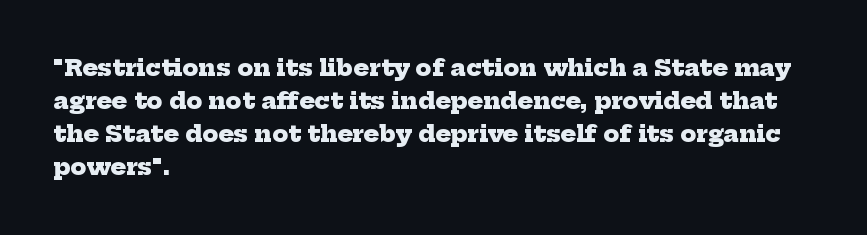
Q: Is the text bold? A: Yes.
Q: Is the text underlined? A: No.
Q: How is the paragraph aligned? A: Left-aligned.
Q: Is the spacing between letters normal or unusually wide? A: Normal.
Q: Is the spacing between lines tight, normal or loose? A: Normal.
